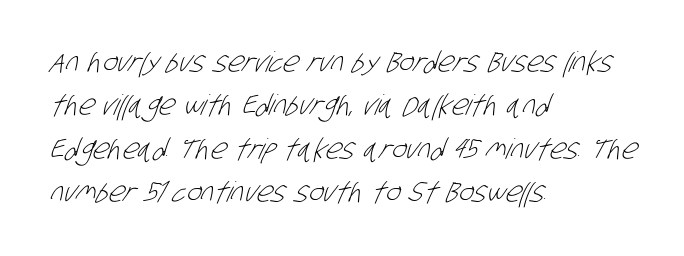
The image shows 28 px light, condensed sans-serif type; set left-aligned, normal line spacing (1.55x), normal letter spacing, not underlined; low stroke contrast and a large x-height.
